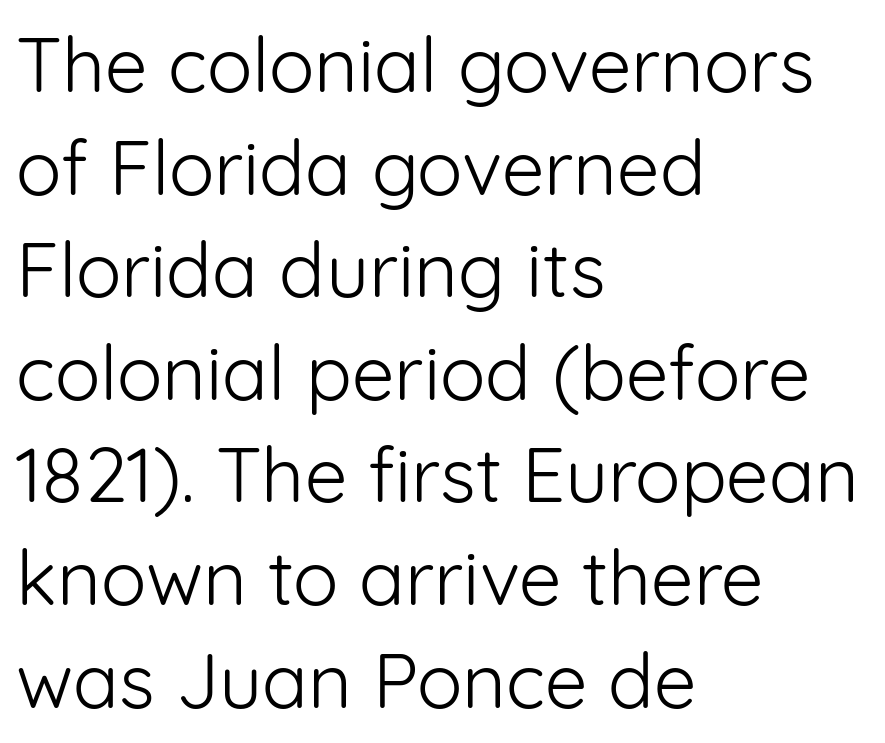
{"serif": "no", "italic": "no", "bold": "no", "weight": "light", "width": "normal", "stroke_contrast": "low", "x_height": "medium", "monospaced": "no", "underline": "no", "align": "left", "line_spacing": "normal", "line_spacing_ratio": 1.35, "letter_spacing": "normal", "letter_spacing_em": 0.0, "glyph_px": 76}
